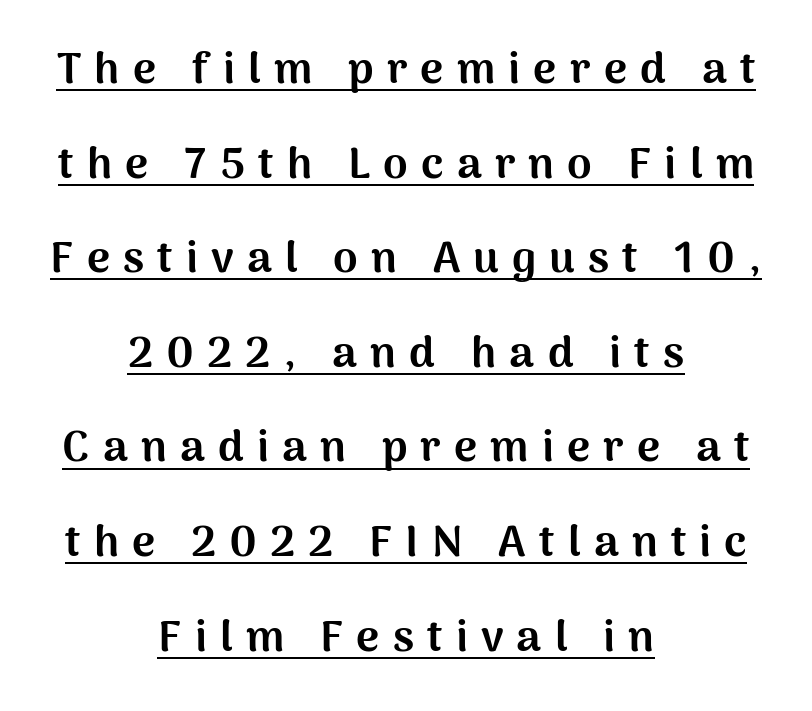
Q: Is the text bold? A: Yes.
Q: Is the text italic (slanted)? A: No, it is upright.
Q: Is the typeface a serif or a sans-serif typeface? A: Sans-serif.
Q: Is the text underlined? A: Yes.
Q: How is the paragraph aligned? A: Centered.
Q: Is the spacing between letters normal or unusually wide? A: Unusually wide.
Q: Is the spacing between lines tight, normal or loose? A: Loose.
Q: Width (condensed, normal, or wide)? A: Normal.
Q: Stroke contrast? A: Medium.
Q: x-height? A: Medium.
Q: Monospaced? A: No.
